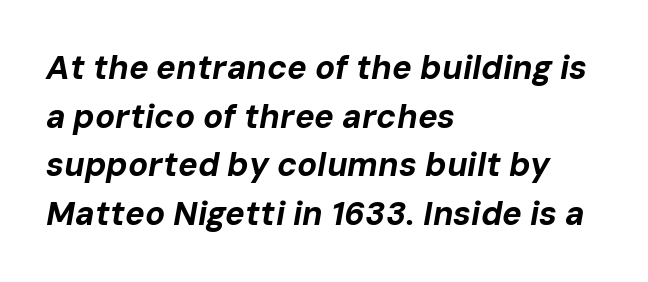
{"italic": "yes", "lean": "right", "slant_degrees": 10, "bold": "yes", "weight": "bold", "width": "normal", "stroke_contrast": "low", "x_height": "medium", "monospaced": "no", "underline": "no", "align": "left", "line_spacing": "normal", "line_spacing_ratio": 1.47, "letter_spacing": "normal", "letter_spacing_em": 0.0, "glyph_px": 33}
